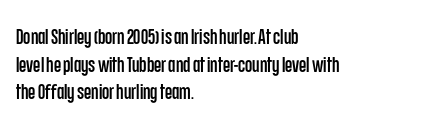
Every character sits straight up, as roman type does. Decoration check: the copy has no underline. A normal amount of white space separates one row of letters from the next. The passage shown has conventional tracking throughout.
